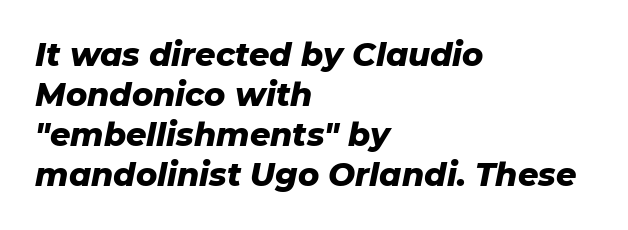
Heft: maximum for text — a bold. Teacher's note: observe the even left margin — that is flush-left alignment. Any mark beneath the type? The region is blank. Quick note: italic. Rows of type keep a routine distance in the vertical direction. Is the letter spacing exaggerated? No — it looks like the ordinary default.
